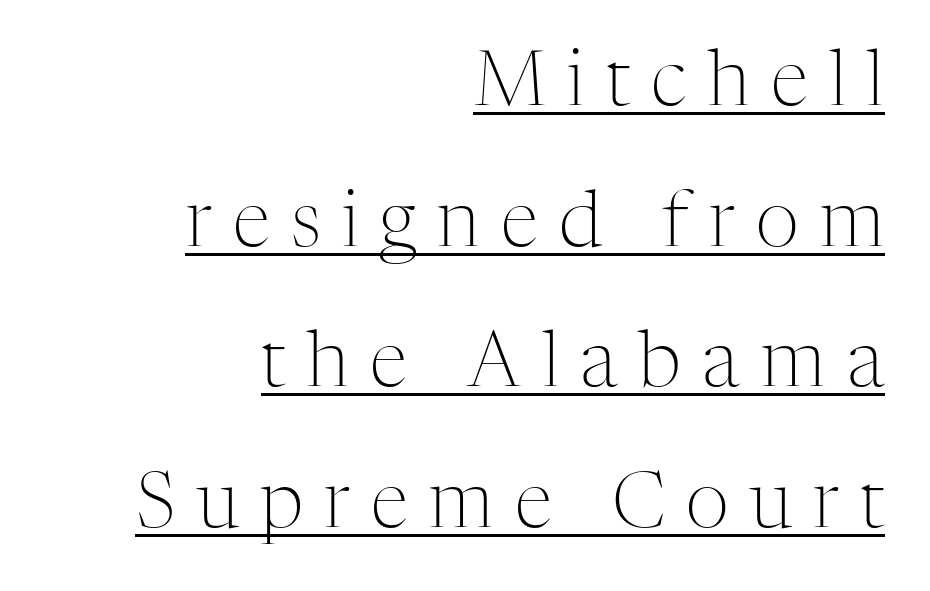
Q: Is the text bold? A: No.
Q: Is the text italic (slanted)? A: No, it is upright.
Q: Is the typeface a serif or a sans-serif typeface? A: Serif.
Q: Is the text underlined? A: Yes.
Q: How is the paragraph aligned? A: Right-aligned.
Q: Is the spacing between letters normal or unusually wide? A: Unusually wide.
Q: Width (condensed, normal, or wide)? A: Normal.
Q: Stroke contrast? A: Medium.
Q: x-height? A: Medium.
Q: Monospaced? A: No.
